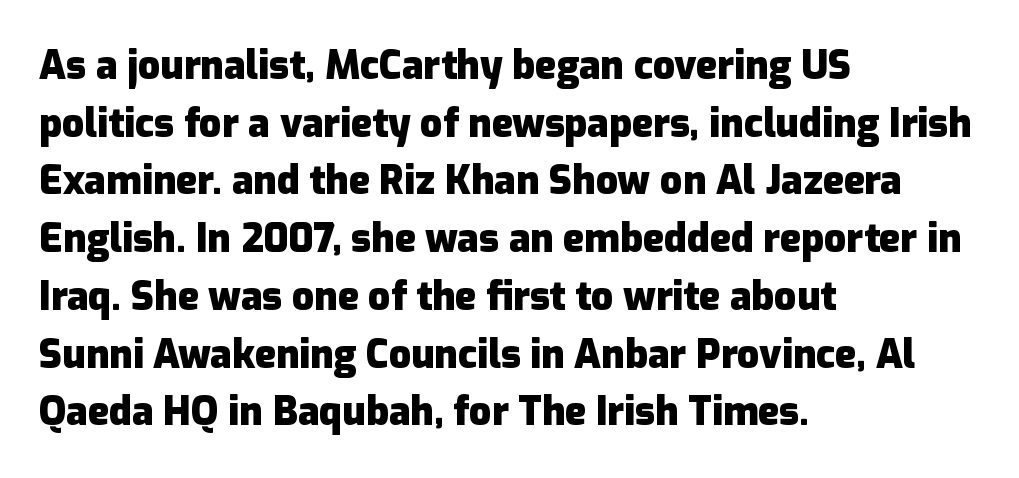
{"serif": "no", "italic": "no", "bold": "yes", "weight": "heavy", "width": "normal", "stroke_contrast": "low", "x_height": "medium", "monospaced": "no", "underline": "no", "align": "left", "line_spacing": "normal", "line_spacing_ratio": 1.48, "letter_spacing": "normal", "letter_spacing_em": 0.0, "glyph_px": 39}
